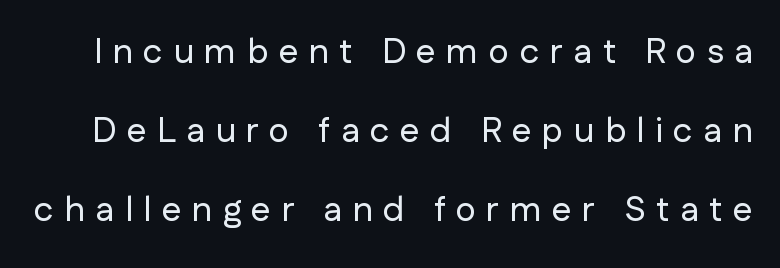
Q: Is the text italic (slanted)? A: No, it is upright.
Q: Is the typeface a serif or a sans-serif typeface? A: Sans-serif.
Q: Is the text underlined? A: No.
Q: Is the spacing between letters normal or unusually wide? A: Unusually wide.
Q: Is the spacing between lines tight, normal or loose? A: Loose.
Q: Width (condensed, normal, or wide)? A: Normal.
Q: Stroke contrast? A: Low.
Q: x-height? A: Medium.
Q: Monospaced? A: No.
